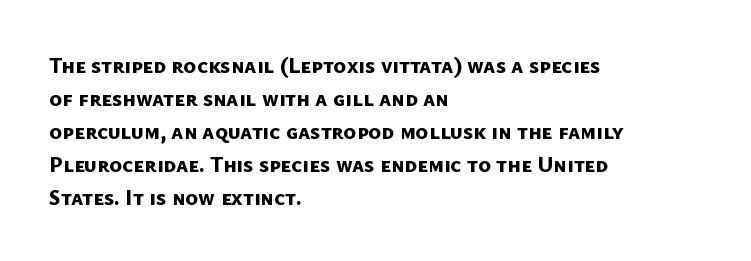
The image shows 22 px bold type; set left-aligned, normal line spacing (1.5x), normal letter spacing, not underlined.
